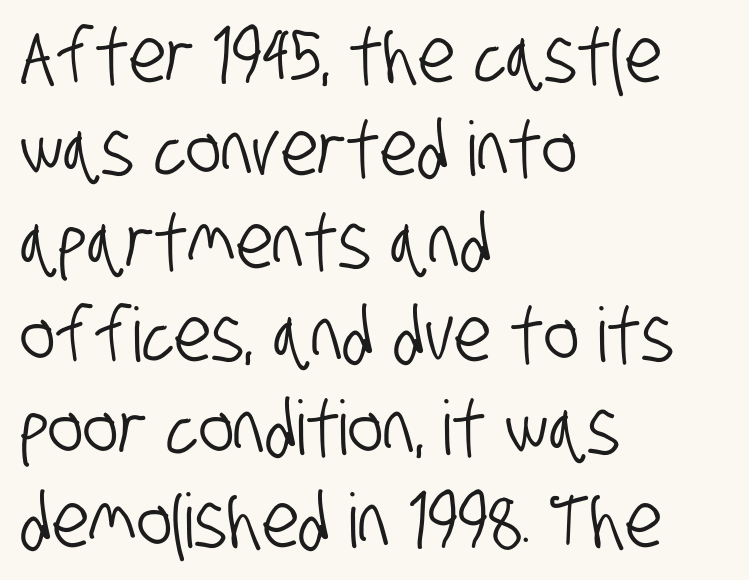
The image shows 75 px condensed sans-serif type; set left-aligned, line spacing 1.24x, normal letter spacing, not underlined; low stroke contrast and a large x-height.
